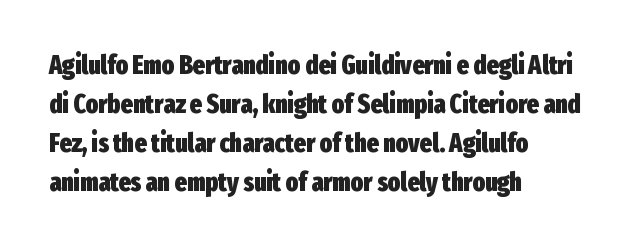
Successive baselines arrive at the customary interval. Nope, not italic — everything's standing straight. Stroke thickness is high; the sample reads as a true bold. Line starts are locked; line ends wander. Clear beneath every line of the passage. The line texture is even and compact thanks to regular tracking.
